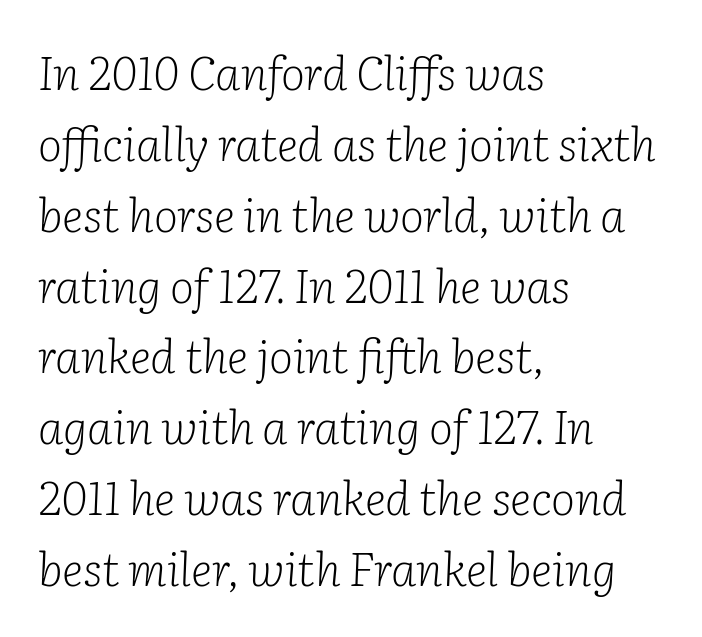
The zone under the glyphs is completely vacant. Evenly set lines give the paragraph a standard silhouette. Character widths vary here, with narrow letters taking less room than wide ones. The specimen reads as italic at a glance. Horizontal alignment here is leftward, the default for most running prose. The horizontal fit of the characters is conventional and even.
